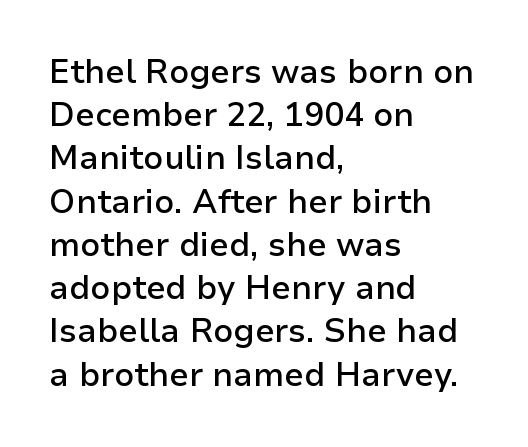
The image shows 33 px semibold sans-serif type, upright; set left-aligned, normal line spacing (1.31x), normal letter spacing, not underlined; low stroke contrast and a medium x-height.
